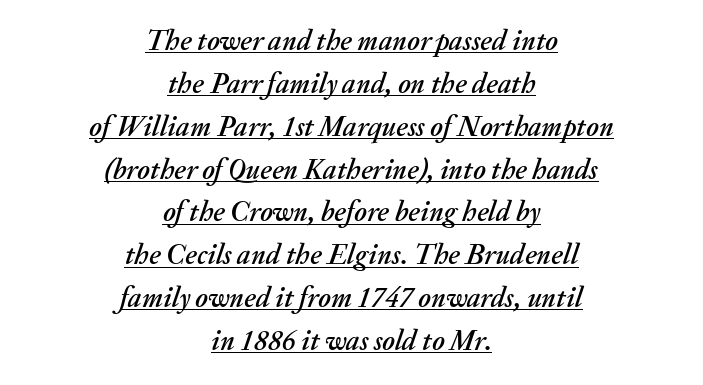
The image shows 28 px text type, italic (leaning right); set centered, normal line spacing (1.53x), normal letter spacing, underlined; medium stroke contrast and a medium x-height.
